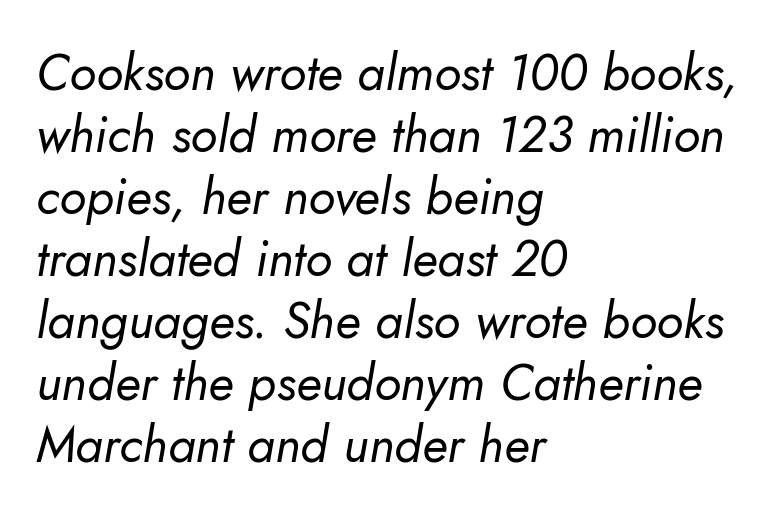
The image shows 50 px regular-weight type, italic (leaning right); set left-aligned, line spacing 1.24x, normal letter spacing, not underlined; low stroke contrast and a small x-height.
